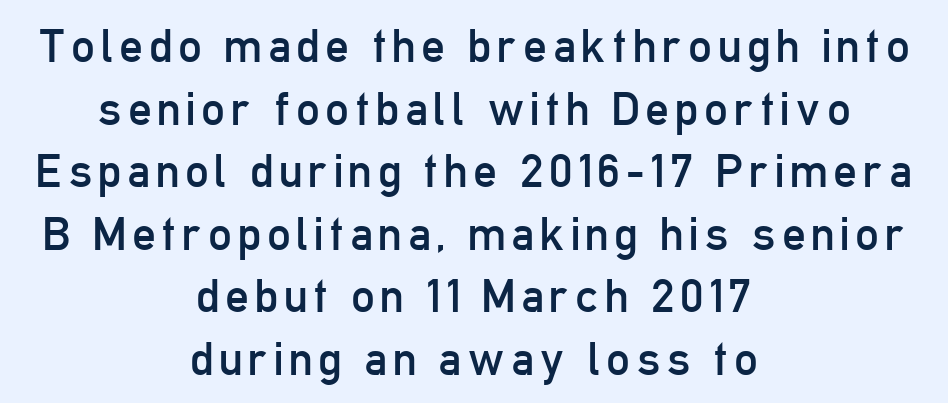
Stems here are at most as thick as an everyday book face. Rule under the text: the space is simply empty. Spacing verdict: proportional, widths tailored to each character. The paragraph shown floats in the horizontal middle.
